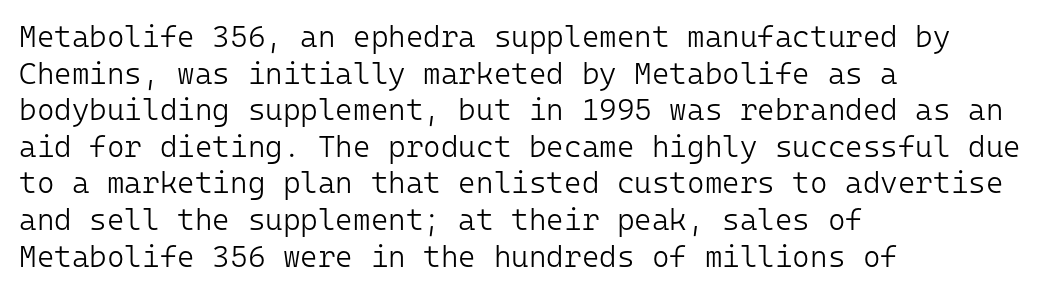
The image shows 30 px light sans-serif type, upright, monospaced; set left-aligned, line spacing 1.22x, normal letter spacing, not underlined; low stroke contrast and a medium x-height.
